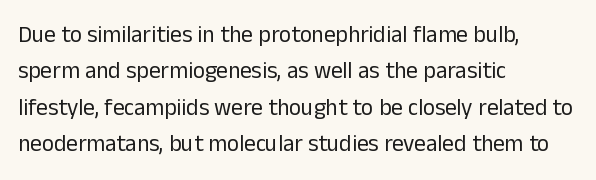
Q: Is the text bold? A: No.
Q: Is the text italic (slanted)? A: No, it is upright.
Q: Is the text underlined? A: No.
Q: How is the paragraph aligned? A: Left-aligned.
Q: Is the spacing between letters normal or unusually wide? A: Normal.
Q: Is the spacing between lines tight, normal or loose? A: Normal.
